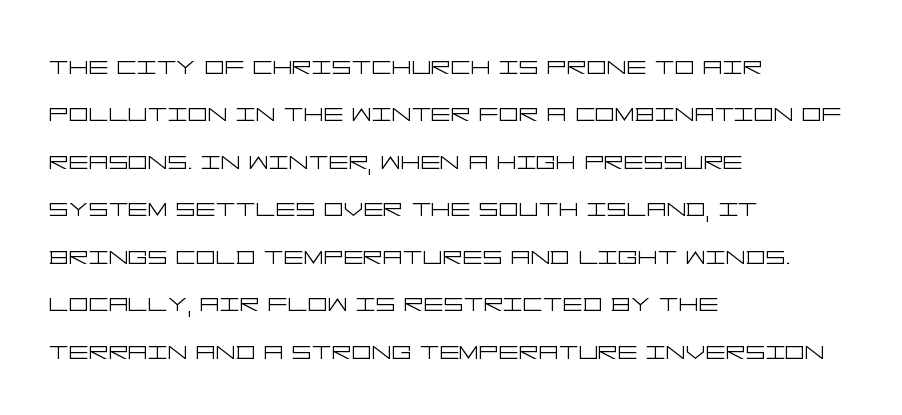
Is there any slant? The stems are plumb. Each word holds together tightly as a unit, with standard inter-letter gaps. Line starts are locked; line ends wander. Baseline-to-baseline distance is the conventional proportion of letter height. Is the stroke heavy? The answer is a plain regular-or-lighter.
